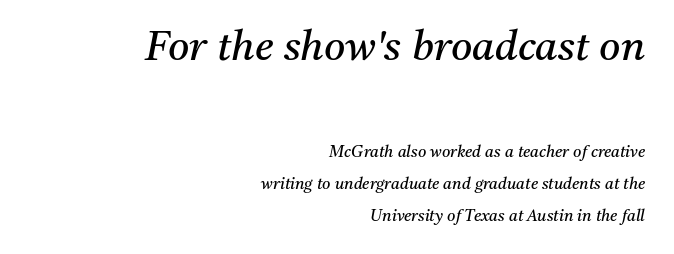
{"serif": "yes", "italic": "yes", "lean": "right", "slant_degrees": 11, "bold": "no", "weight": "regular", "width": "normal", "stroke_contrast": "medium", "x_height": "medium", "monospaced": "no", "underline": "no", "align": "right", "line_spacing": "loose", "line_spacing_ratio": 2.0, "letter_spacing": "normal", "letter_spacing_em": 0.0, "larger_block": "first", "size_ratio": 2.56, "glyph_px": 41}
